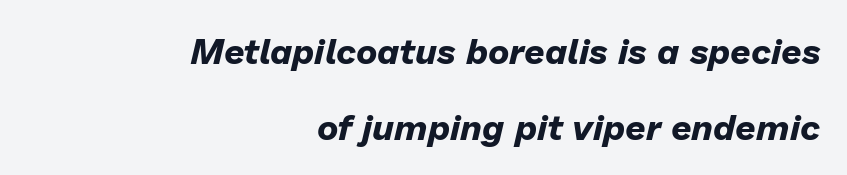
The axis of the letterforms is tilted away from vertical. Rule under the text: the space is simply empty. In terms of leading, this rendering errs on the spacious side. Layout note: lines flush right. The rendering uses natural spacing where letterforms have individual widths. Students, note that the glyphs here touch the page at normal intervals.
